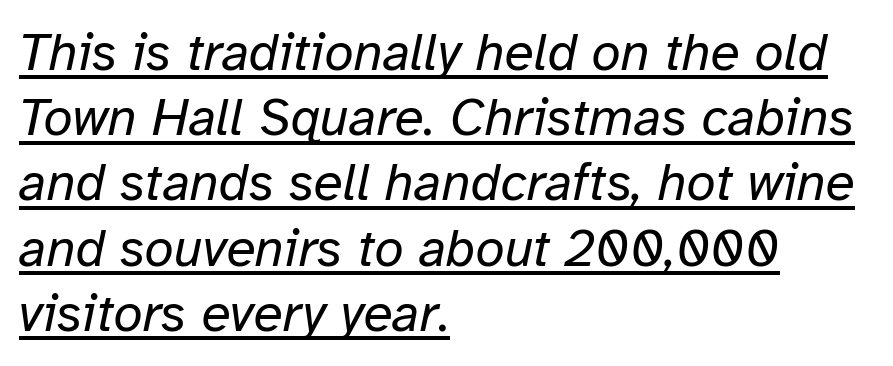
{"italic": "yes", "lean": "right", "slant_degrees": 12, "bold": "no", "weight": "regular", "width": "normal", "stroke_contrast": "low", "x_height": "medium", "monospaced": "no", "underline": "yes", "align": "left", "line_spacing_ratio": 1.23, "letter_spacing": "normal", "letter_spacing_em": 0.0, "glyph_px": 53}
